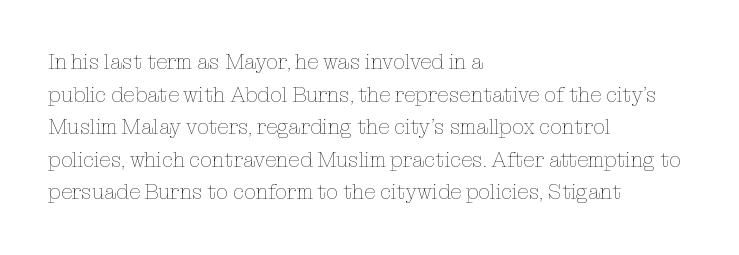
The image shows 21 px text type, upright; set left-aligned, normal line spacing (1.55x), normal letter spacing, not underlined.
